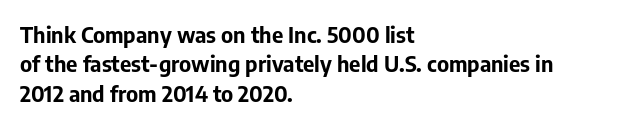
{"italic": "no", "bold": "yes", "underline": "no", "align": "left", "line_spacing": "normal", "line_spacing_ratio": 1.34, "letter_spacing": "normal", "letter_spacing_em": 0.0, "glyph_px": 22}
